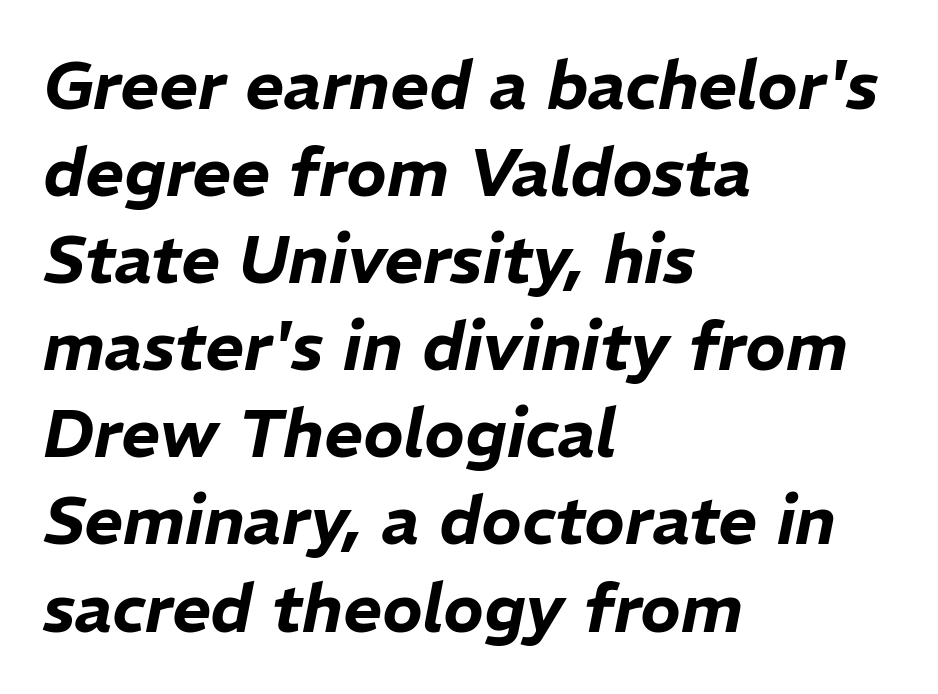
Check the space under the baseline: it is left empty. Line spacing here is normal. Honestly, the letter spacing is just normal — you wouldn't notice it. The rendering anchors every line to the left-hand side. Spacing verdict: proportional, widths tailored to each character. Quick note: italic.
